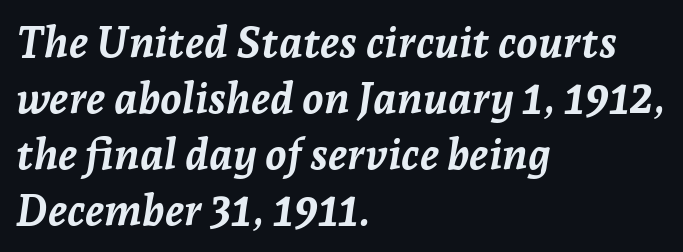
{"italic": "yes", "lean": "right", "slant_degrees": 7, "bold": "yes", "weight": "semibold", "width": "normal", "stroke_contrast": "low", "x_height": "medium", "monospaced": "no", "underline": "no", "align": "left", "line_spacing": "normal", "line_spacing_ratio": 1.3, "letter_spacing": "normal", "letter_spacing_em": 0.0, "glyph_px": 43}
